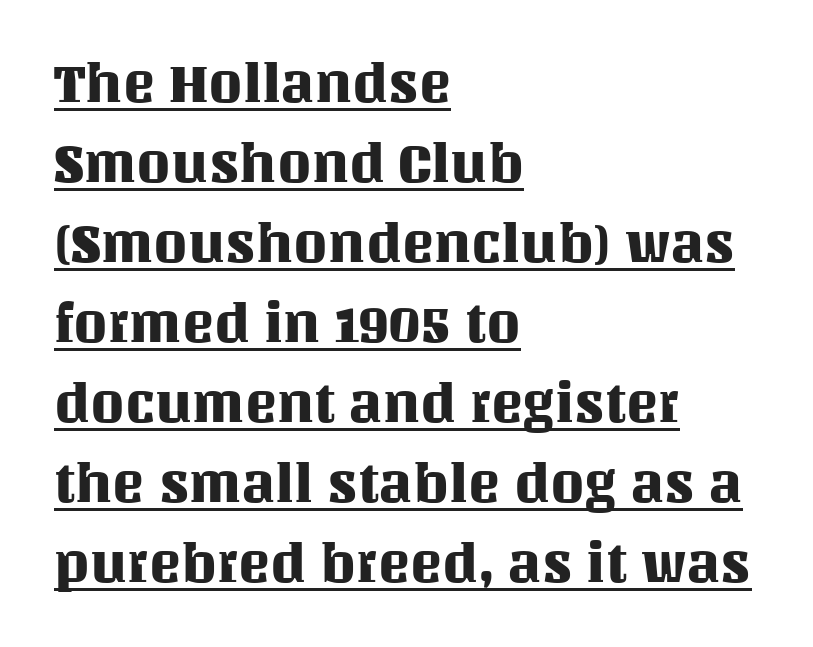
{"italic": "no", "width": "normal", "stroke_contrast": "medium", "x_height": "large", "monospaced": "no", "underline": "yes", "align": "left", "line_spacing": "normal", "line_spacing_ratio": 1.48, "letter_spacing": "normal", "letter_spacing_em": 0.0, "glyph_px": 54}
